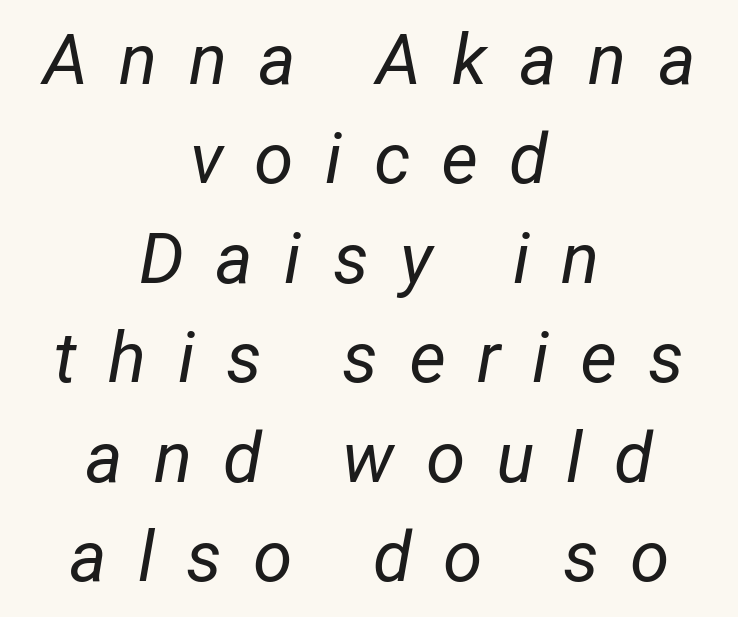
Q: Is the text bold? A: No.
Q: Is the text italic (slanted)? A: Yes, it leans right by about 12 degrees.
Q: Is the text underlined? A: No.
Q: How is the paragraph aligned? A: Centered.
Q: Is the spacing between letters normal or unusually wide? A: Unusually wide.
Q: Is the spacing between lines tight, normal or loose? A: Normal.
Q: Width (condensed, normal, or wide)? A: Normal.
Q: Stroke contrast? A: Low.
Q: x-height? A: Medium.
Q: Monospaced? A: No.
